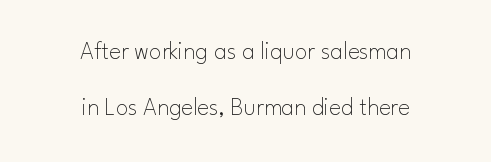
Q: Is the text bold? A: No.
Q: Is the text italic (slanted)? A: No, it is upright.
Q: Is the text underlined? A: No.
Q: How is the paragraph aligned? A: Centered.
Q: Is the spacing between letters normal or unusually wide? A: Normal.
Q: Is the spacing between lines tight, normal or loose? A: Loose.
